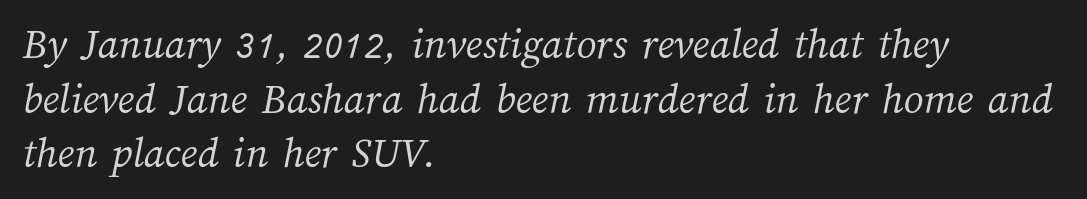
Underline: absent. The passage is arranged the way most books set body copy — flush left. Counters stay open thanks to moderate or lighter strokes. Spacing verdict: proportional, widths tailored to each character. What stands out about the letter spacing? Nothing — it is the standard amount.
